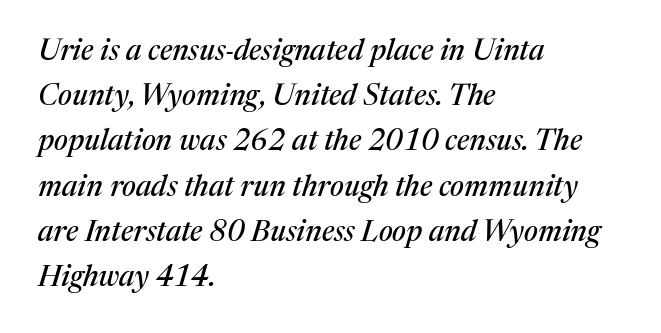
{"serif": "yes", "italic": "yes", "lean": "right", "slant_degrees": 17, "width": "normal", "stroke_contrast": "medium", "x_height": "medium", "monospaced": "no", "underline": "no", "align": "left", "line_spacing": "normal", "line_spacing_ratio": 1.56, "letter_spacing": "normal", "letter_spacing_em": 0.0, "glyph_px": 29}
